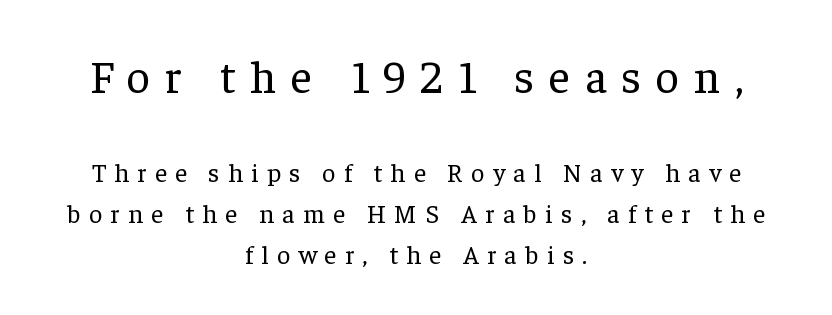
The letters carry serifs — small finishing strokes at the ends of their stems. Summary of vertical rhythm: regular, with standard interline spacing. Where is the straight margin? There isn't one; the lines are centered. The initial chunk of copy outweighs the following chunk in type size. Here the designer chose a conventional face with non-uniform glyph widths.
